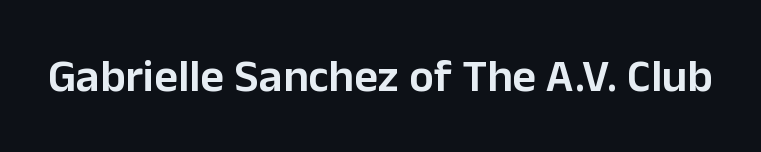
{"serif": "no", "italic": "no", "bold": "semi", "weight": "semibold", "width": "normal", "stroke_contrast": "low", "x_height": "medium", "monospaced": "no", "underline": "no", "letter_spacing": "normal", "letter_spacing_em": 0.0, "glyph_px": 46}
